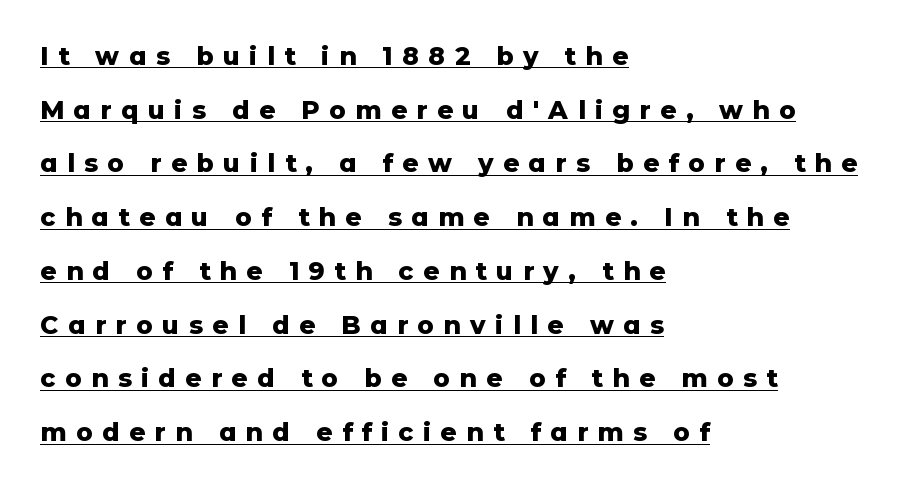
{"italic": "no", "bold": "yes", "underline": "yes", "align": "left", "line_spacing": "loose", "line_spacing_ratio": 2.15, "letter_spacing": "wide", "letter_spacing_em": 0.38, "glyph_px": 25}
